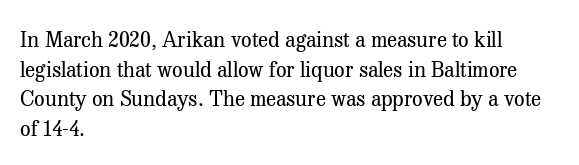
The image shows 21 px text type, upright; set left-aligned, normal line spacing (1.41x), normal letter spacing, not underlined.
